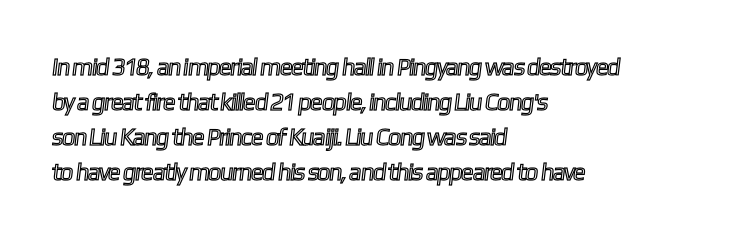
Students, note that the glyphs here touch the page at normal intervals. Left-aligned paragraph, ragged on the right. Check the space under the baseline: it is left empty. Notice how descenders clear the ascenders below comfortably — that's standard leading.
